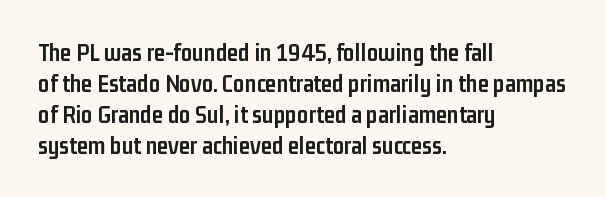
Q: Is the text bold? A: Yes.
Q: Is the text italic (slanted)? A: No, it is upright.
Q: Is the text underlined? A: No.
Q: How is the paragraph aligned? A: Left-aligned.
Q: Is the spacing between letters normal or unusually wide? A: Normal.
